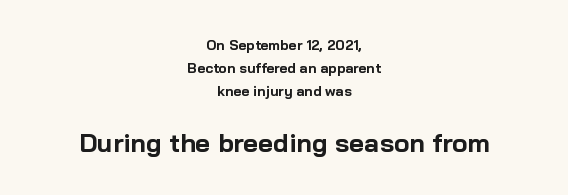
The image shows 26 px bold type, upright; set centered, normal line spacing (1.64x), normal letter spacing, not underlined; the second (bottom) block is 1.86x larger.
